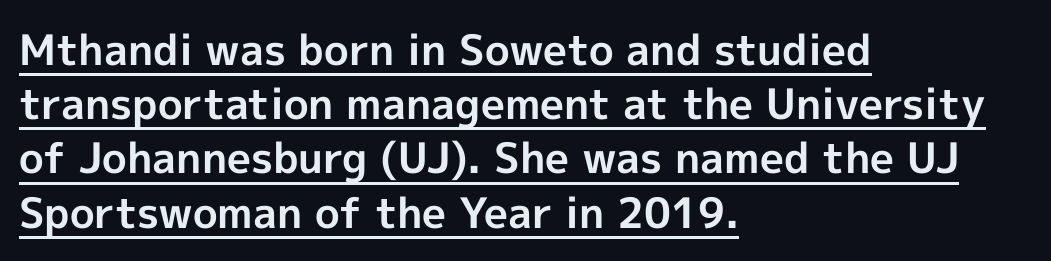
What decoration does the sample have? An underline. Each letter keeps its own natural width here, so spacing adapts to shape. What's the leading like? Ordinary, nothing unusual. Classification — sans serif. The passage shown has conventional tracking throughout.
